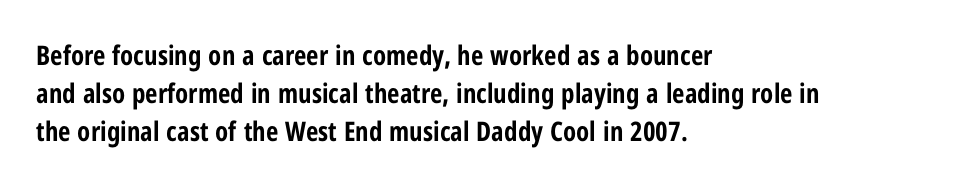
Nothing unusual about the tracking: characters are spaced as the font intends. Glance below the letters and you will spot only blank space. Designer's note — italics off, roman on. Alignment: flush left.
